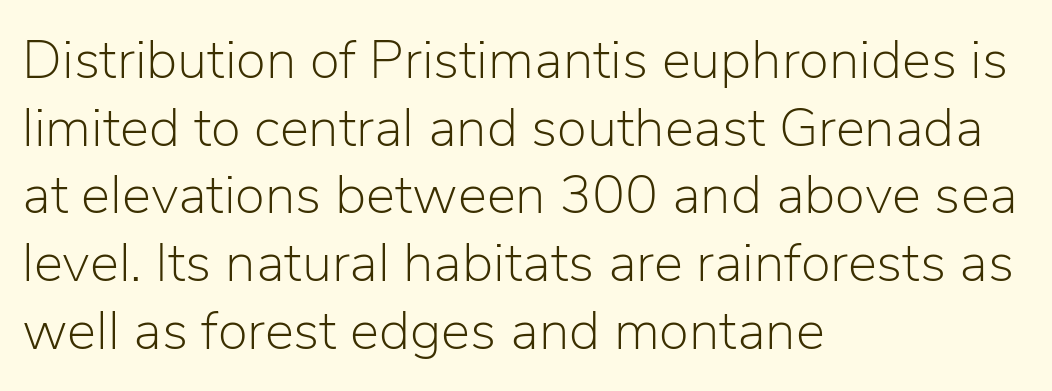
Q: Is the text bold? A: No.
Q: Is the text italic (slanted)? A: No, it is upright.
Q: Is the typeface a serif or a sans-serif typeface? A: Sans-serif.
Q: Is the text underlined? A: No.
Q: How is the paragraph aligned? A: Left-aligned.
Q: Is the spacing between letters normal or unusually wide? A: Normal.
Q: Width (condensed, normal, or wide)? A: Normal.
Q: Stroke contrast? A: Low.
Q: x-height? A: Medium.
Q: Monospaced? A: No.
